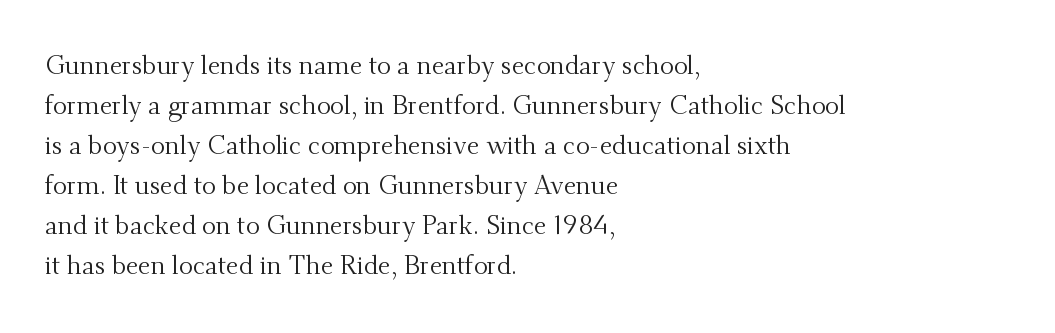
The image shows 26 px text type, upright; set left-aligned, normal line spacing (1.54x), normal letter spacing, not underlined.
